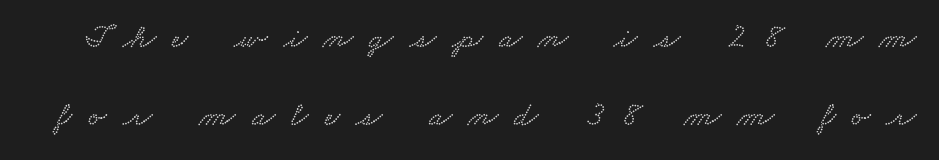
{"width": "wide", "stroke_contrast": "low", "x_height": "small", "monospaced": "no", "underline": "no", "line_spacing": "loose", "line_spacing_ratio": 2.3, "letter_spacing": "wide", "letter_spacing_em": 0.48, "glyph_px": 34}
